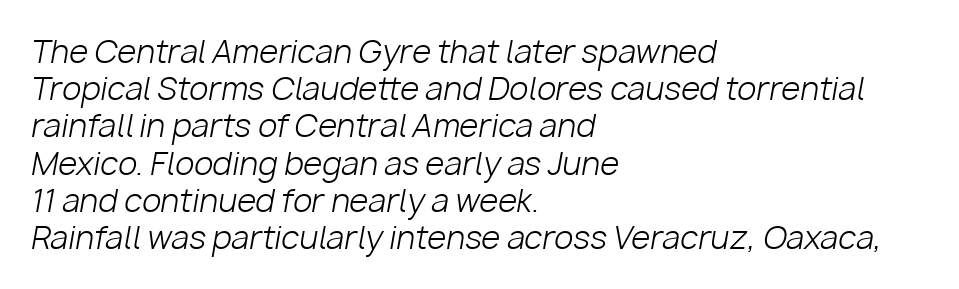
Q: Is the text bold? A: No.
Q: Is the text italic (slanted)? A: Yes, it leans right by about 10 degrees.
Q: Is the text underlined? A: No.
Q: How is the paragraph aligned? A: Left-aligned.
Q: Is the spacing between letters normal or unusually wide? A: Normal.
Q: Width (condensed, normal, or wide)? A: Normal.
Q: Stroke contrast? A: Low.
Q: x-height? A: Medium.
Q: Monospaced? A: No.
